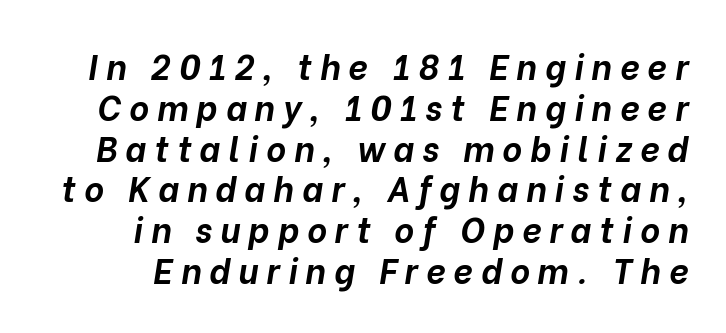
The image shows 34 px bold type, italic (leaning right); set line spacing 1.2x, unusually wide letter spacing (+0.24 em), not underlined; low stroke contrast and a medium x-height.
